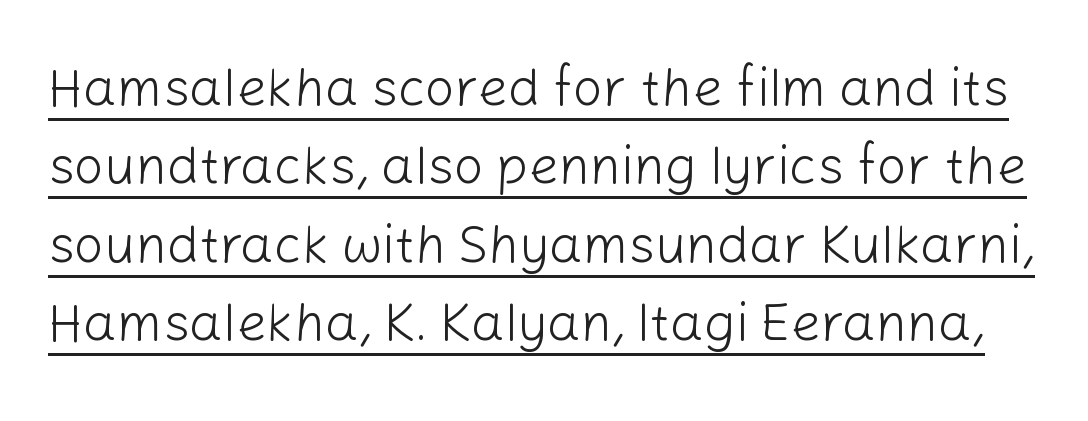
{"serif": "no", "italic": "no", "bold": "no", "weight": "light", "width": "normal", "stroke_contrast": "low", "x_height": "medium", "monospaced": "no", "underline": "yes", "line_spacing": "normal", "line_spacing_ratio": 1.48, "letter_spacing": "normal", "letter_spacing_em": 0.0, "glyph_px": 53}
